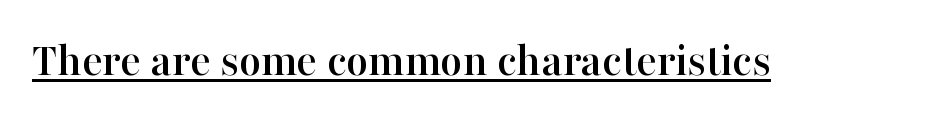
{"serif": "yes", "italic": "no", "width": "normal", "stroke_contrast": "high", "x_height": "medium", "monospaced": "no", "underline": "yes", "letter_spacing": "normal", "letter_spacing_em": 0.0, "glyph_px": 48}
